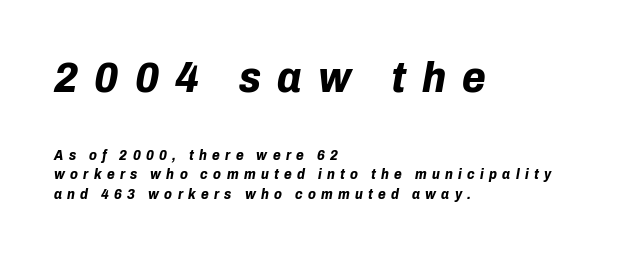
{"italic": "yes", "lean": "right", "slant_degrees": 10, "bold": "yes", "weight": "bold", "width": "normal", "stroke_contrast": "low", "x_height": "medium", "monospaced": "no", "underline": "no", "align": "left", "line_spacing": "normal", "line_spacing_ratio": 1.37, "letter_spacing": "wide", "letter_spacing_em": 0.38, "larger_block": "first", "size_ratio": 3.07, "glyph_px": 43}
